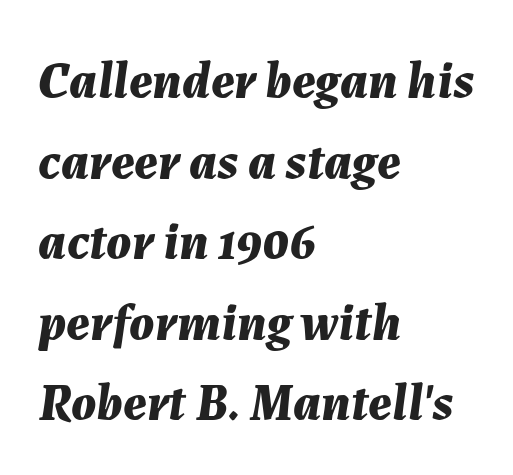
Q: Is the text bold? A: Yes.
Q: Is the text italic (slanted)? A: Yes, it leans right by about 7 degrees.
Q: Is the text underlined? A: No.
Q: How is the paragraph aligned? A: Left-aligned.
Q: Is the spacing between letters normal or unusually wide? A: Normal.
Q: Is the spacing between lines tight, normal or loose? A: Normal.
Q: Width (condensed, normal, or wide)? A: Normal.
Q: Stroke contrast? A: Medium.
Q: x-height? A: Medium.
Q: Monospaced? A: No.
